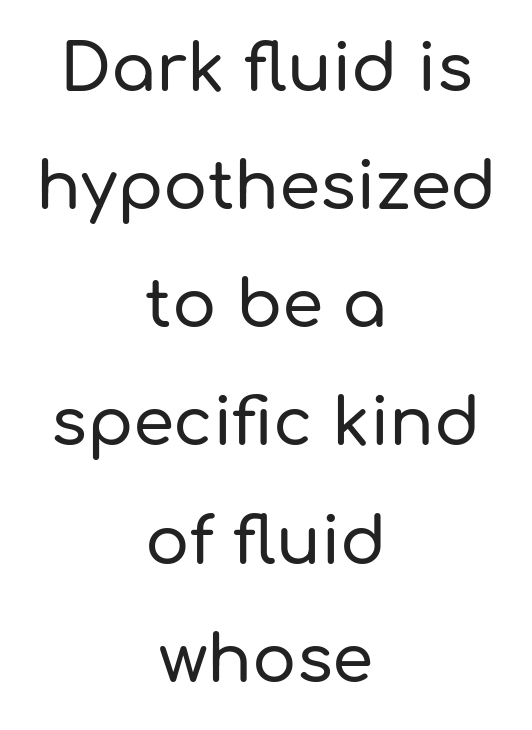
Q: Is the text italic (slanted)? A: No, it is upright.
Q: Is the typeface a serif or a sans-serif typeface? A: Sans-serif.
Q: Is the text underlined? A: No.
Q: How is the paragraph aligned? A: Centered.
Q: Is the spacing between letters normal or unusually wide? A: Normal.
Q: Width (condensed, normal, or wide)? A: Normal.
Q: Stroke contrast? A: Low.
Q: x-height? A: Medium.
Q: Monospaced? A: No.
